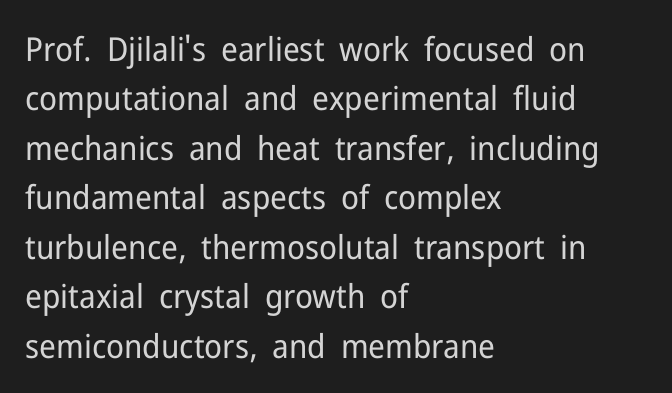
The image shows 33 px regular-weight sans-serif type, upright; set left-aligned, normal line spacing (1.5x), normal letter spacing, not underlined; low stroke contrast and a medium x-height.
